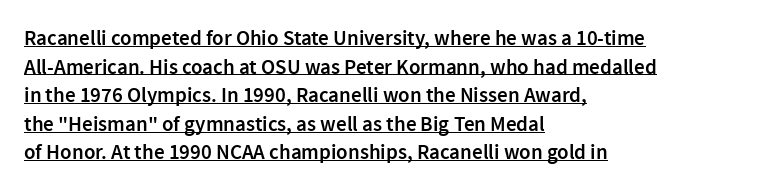
Q: Is the text bold? A: Semi-bold.
Q: Is the text italic (slanted)? A: No, it is upright.
Q: Is the text underlined? A: Yes.
Q: How is the paragraph aligned? A: Left-aligned.
Q: Is the spacing between letters normal or unusually wide? A: Normal.
Q: Is the spacing between lines tight, normal or loose? A: Normal.
